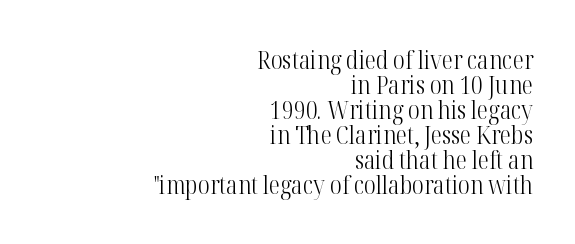
The image shows 25 px text type, upright; set right-aligned, tight line spacing (1.0x), normal letter spacing, not underlined.
